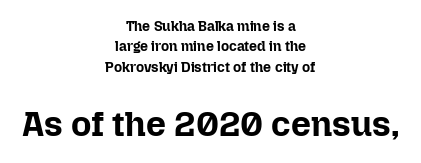
Q: Is the text bold? A: Yes.
Q: Is the text italic (slanted)? A: No, it is upright.
Q: Is the text underlined? A: No.
Q: How is the paragraph aligned? A: Centered.
Q: Is the spacing between letters normal or unusually wide? A: Normal.
Q: Is the spacing between lines tight, normal or loose? A: Normal.
Q: Which block of text is set in a larger size, the first (top) or the second (bottom)? A: The second (bottom) one.
Q: Width (condensed, normal, or wide)? A: Normal.
Q: Stroke contrast? A: Low.
Q: x-height? A: Medium.
Q: Monospaced? A: No.
